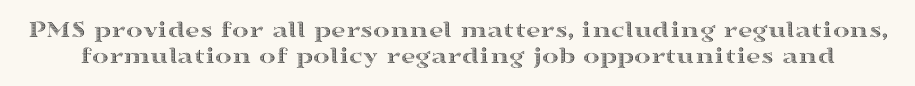
{"italic": "no", "underline": "no", "line_spacing": "tight", "line_spacing_ratio": 1.06, "letter_spacing": "normal", "letter_spacing_em": 0.0, "glyph_px": 25}
